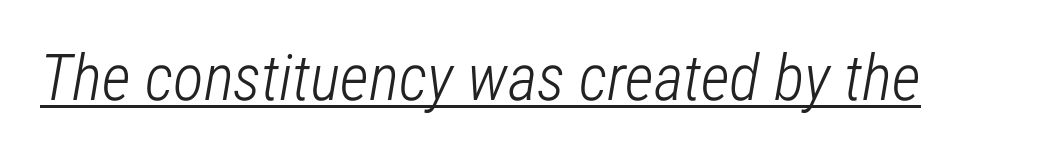
Q: Is the text bold? A: No.
Q: Is the text italic (slanted)? A: Yes, it leans right by about 12 degrees.
Q: Is the text underlined? A: Yes.
Q: Is the spacing between letters normal or unusually wide? A: Normal.
Q: Width (condensed, normal, or wide)? A: Condensed.
Q: Stroke contrast? A: Low.
Q: x-height? A: Medium.
Q: Monospaced? A: No.
